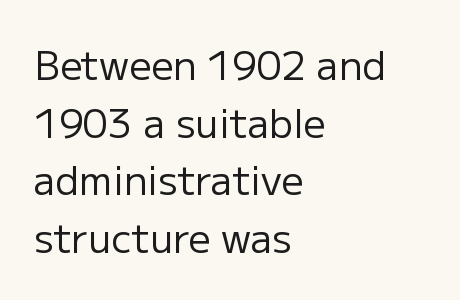
Q: Is the text bold? A: No.
Q: Is the text italic (slanted)? A: No, it is upright.
Q: Is the typeface a serif or a sans-serif typeface? A: Sans-serif.
Q: Is the text underlined? A: No.
Q: How is the paragraph aligned? A: Left-aligned.
Q: Is the spacing between letters normal or unusually wide? A: Normal.
Q: Is the spacing between lines tight, normal or loose? A: Normal.
Q: Width (condensed, normal, or wide)? A: Normal.
Q: Stroke contrast? A: Low.
Q: x-height? A: Medium.
Q: Monospaced? A: No.
